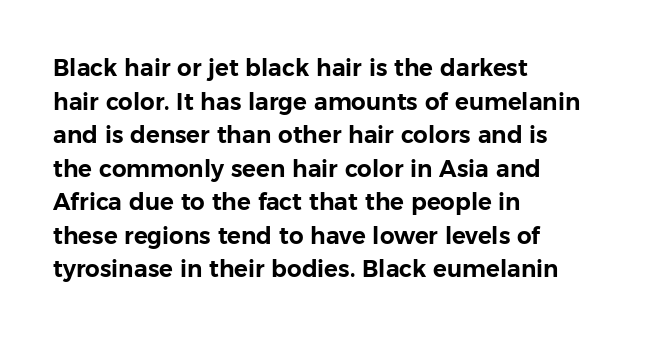
The image shows 23 px text type, upright; set left-aligned, normal line spacing (1.46x), normal letter spacing, not underlined.
